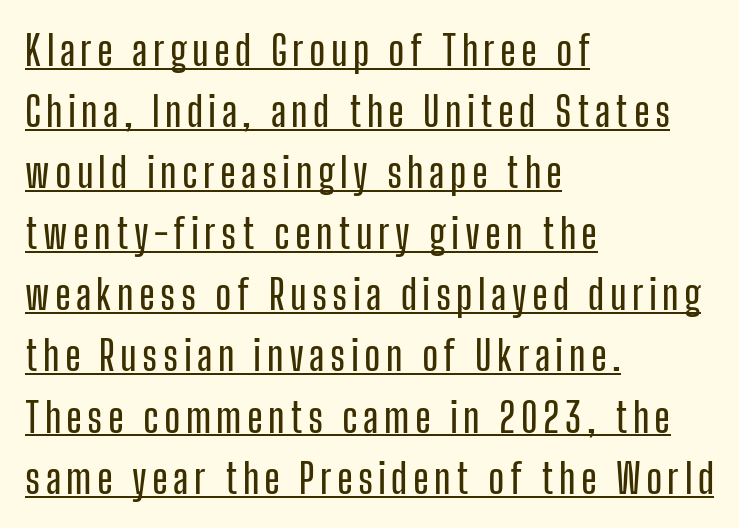
The face used here is proportionally spaced, like ordinary book or web type. The glyphs are accompanied by a horizontal stroke just below them. A sans-serif font was chosen for this passage. One-word summary of the alignment: left. Every character sits straight up, as roman type does. A normal amount of white space separates one row of letters from the next.
